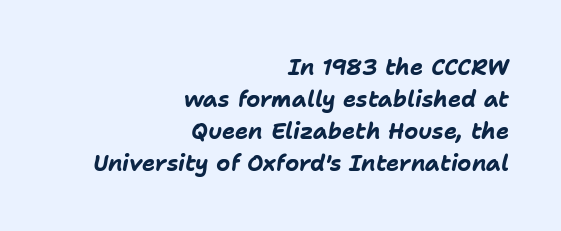
The image shows 22 px bold type, italic (leaning right); set right-aligned, normal line spacing (1.45x), normal letter spacing, not underlined.
